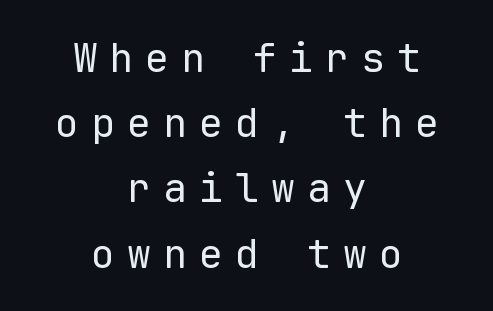
{"serif": "no", "italic": "no", "bold": "no", "weight": "regular", "width": "normal", "stroke_contrast": "low", "x_height": "medium", "monospaced": "yes", "underline": "no", "align": "center", "line_spacing": "normal", "line_spacing_ratio": 1.63, "letter_spacing": "wide", "letter_spacing_em": 0.3, "glyph_px": 40}
